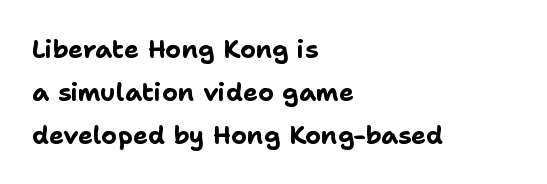
Q: Is the text bold? A: Yes.
Q: Is the text italic (slanted)? A: No, it is upright.
Q: Is the text underlined? A: No.
Q: How is the paragraph aligned? A: Left-aligned.
Q: Is the spacing between letters normal or unusually wide? A: Normal.
